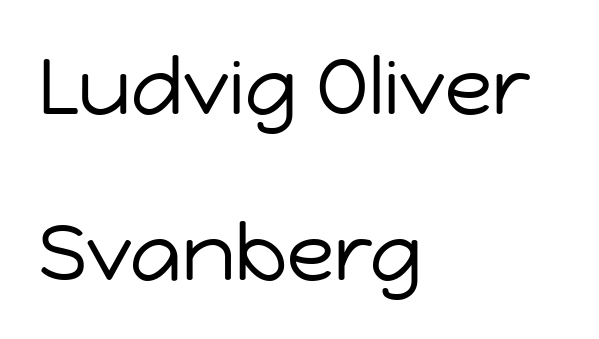
A typesetter would label this face a sans. The paragraph has a hard left edge and a soft right edge. Rows of type keep a wide berth in the vertical direction. The baseline area is clear.
